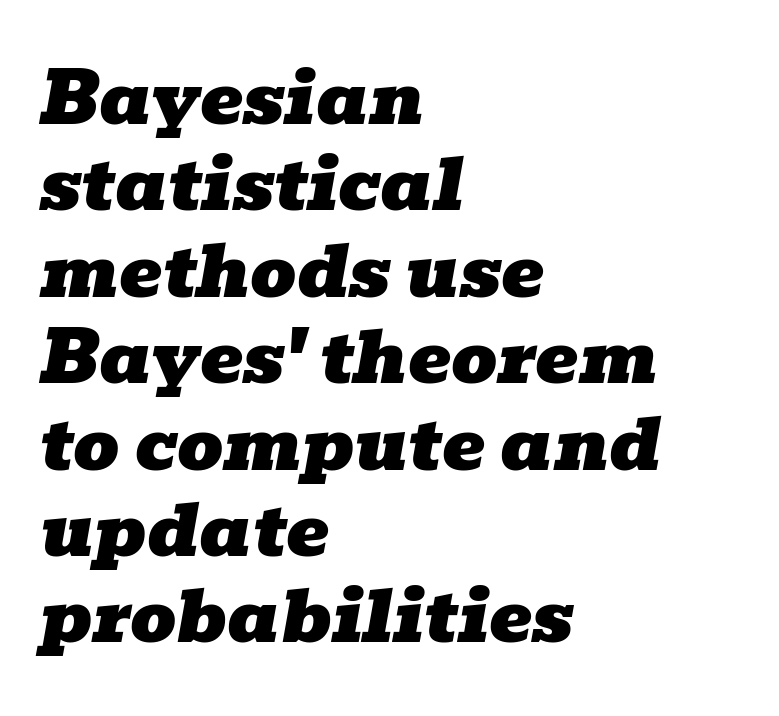
{"serif": "yes", "italic": "yes", "lean": "right", "slant_degrees": 10, "width": "wide", "stroke_contrast": "low", "x_height": "medium", "monospaced": "no", "underline": "no", "align": "left", "line_spacing_ratio": 1.2, "letter_spacing": "normal", "letter_spacing_em": 0.0, "glyph_px": 72}
